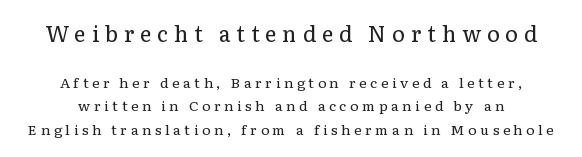
The image shows 22 px text type, upright; set centered, normal line spacing (1.69x), unusually wide letter spacing (+0.26 em), not underlined; the first (top) block is 1.57x larger.
